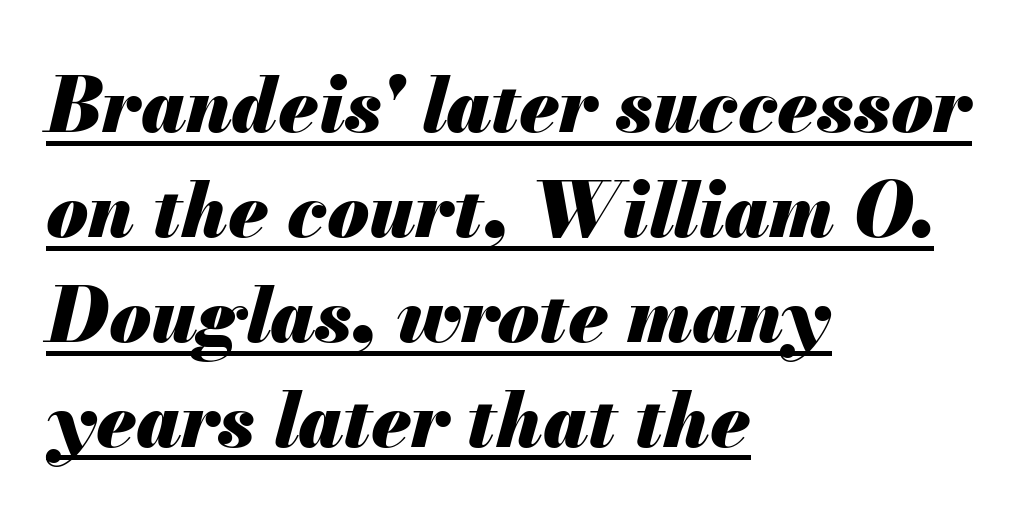
Q: Is the text bold? A: Yes.
Q: Is the text italic (slanted)? A: Yes, it leans right by about 13 degrees.
Q: Is the text underlined? A: Yes.
Q: How is the paragraph aligned? A: Left-aligned.
Q: Is the spacing between letters normal or unusually wide? A: Normal.
Q: Is the spacing between lines tight, normal or loose? A: Normal.
Q: Width (condensed, normal, or wide)? A: Normal.
Q: Stroke contrast? A: Medium.
Q: x-height? A: Small.
Q: Monospaced? A: No.
